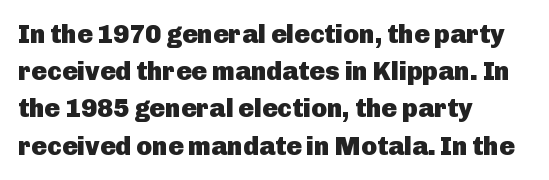
Q: Is the text bold? A: Yes.
Q: Is the text italic (slanted)? A: No, it is upright.
Q: Is the text underlined? A: No.
Q: How is the paragraph aligned? A: Left-aligned.
Q: Is the spacing between letters normal or unusually wide? A: Normal.
Q: Is the spacing between lines tight, normal or loose? A: Normal.
